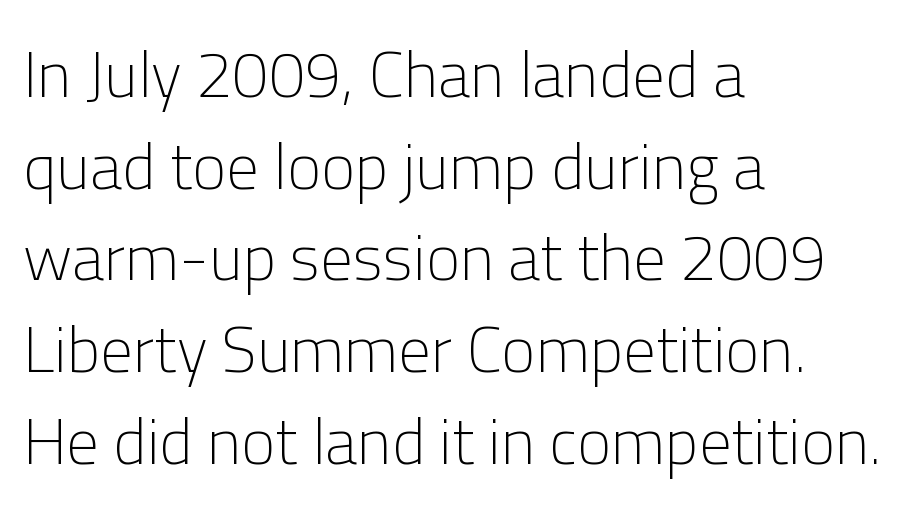
Q: Is the text bold? A: No.
Q: Is the text italic (slanted)? A: No, it is upright.
Q: Is the typeface a serif or a sans-serif typeface? A: Sans-serif.
Q: Is the text underlined? A: No.
Q: How is the paragraph aligned? A: Left-aligned.
Q: Is the spacing between letters normal or unusually wide? A: Normal.
Q: Is the spacing between lines tight, normal or loose? A: Normal.
Q: Width (condensed, normal, or wide)? A: Normal.
Q: Stroke contrast? A: Low.
Q: x-height? A: Medium.
Q: Monospaced? A: No.
